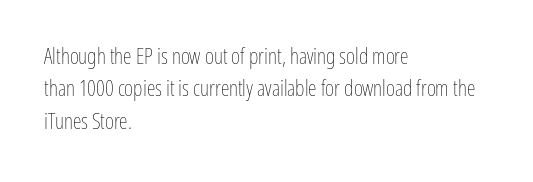
{"italic": "no", "bold": "no", "underline": "no", "align": "left", "line_spacing": "normal", "line_spacing_ratio": 1.47, "letter_spacing": "normal", "letter_spacing_em": 0.0, "glyph_px": 22}
